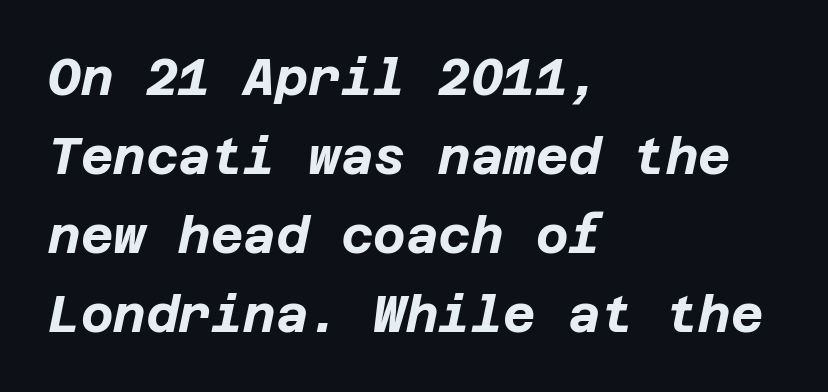
{"italic": "yes", "lean": "right", "slant_degrees": 12, "bold": "yes", "weight": "bold", "width": "normal", "stroke_contrast": "low", "x_height": "large", "underline": "no", "align": "left", "line_spacing": "normal", "line_spacing_ratio": 1.58, "letter_spacing": "normal", "letter_spacing_em": 0.0, "glyph_px": 50}
